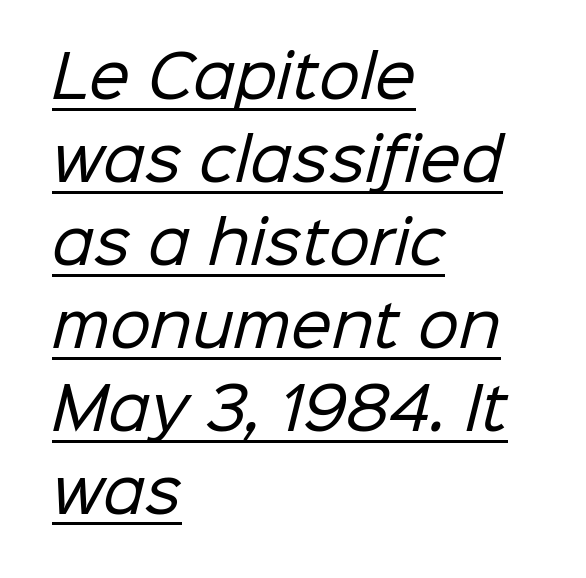
{"serif": "no", "bold": "no", "weight": "regular", "width": "normal", "stroke_contrast": "low", "x_height": "medium", "monospaced": "no", "underline": "yes", "align": "left", "line_spacing": "normal", "line_spacing_ratio": 1.43, "letter_spacing": "normal", "letter_spacing_em": 0.0, "glyph_px": 58}
